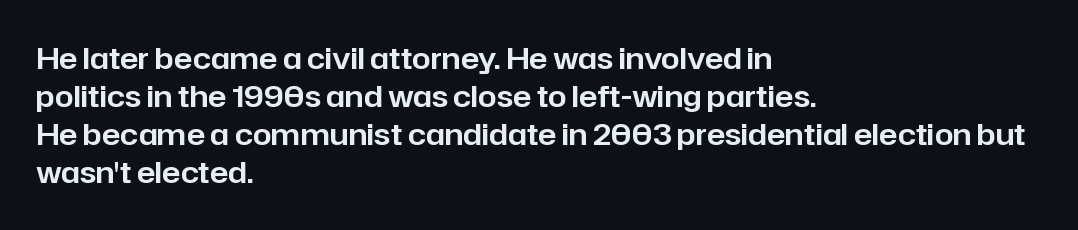
Q: Is the text italic (slanted)? A: No, it is upright.
Q: Is the typeface a serif or a sans-serif typeface? A: Sans-serif.
Q: Is the text underlined? A: No.
Q: How is the paragraph aligned? A: Left-aligned.
Q: Is the spacing between letters normal or unusually wide? A: Normal.
Q: Is the spacing between lines tight, normal or loose? A: Normal.
Q: Width (condensed, normal, or wide)? A: Normal.
Q: Stroke contrast? A: Low.
Q: x-height? A: Medium.
Q: Monospaced? A: No.
